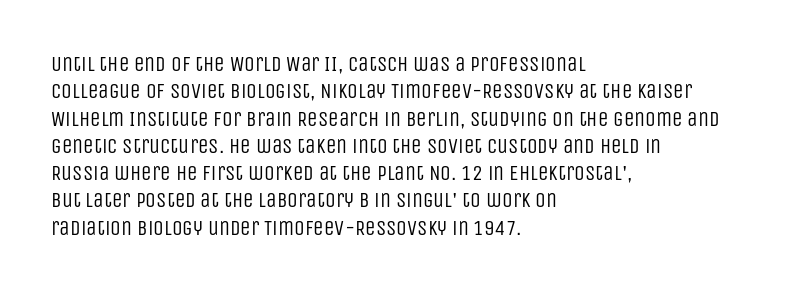
Q: Is the text bold? A: No.
Q: Is the text italic (slanted)? A: No, it is upright.
Q: Is the text underlined? A: No.
Q: How is the paragraph aligned? A: Left-aligned.
Q: Is the spacing between letters normal or unusually wide? A: Normal.
Q: Is the spacing between lines tight, normal or loose? A: Normal.
